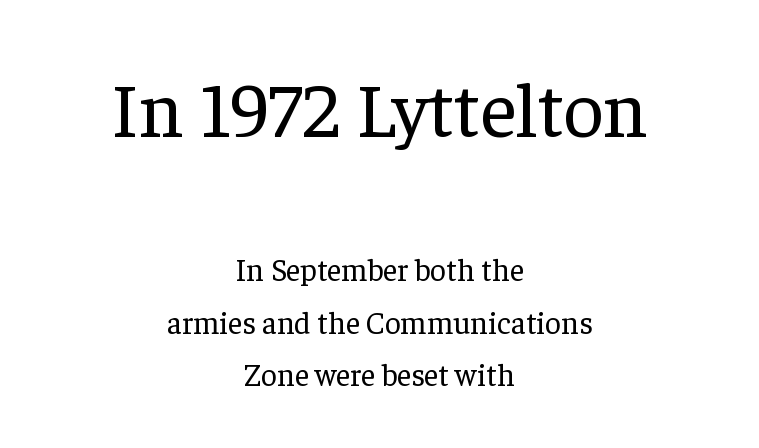
Ordinary non-slanted type is in use. Character widths vary here, with narrow letters taking less room than wide ones. Unlike a clean sans, this face finishes its strokes with serifs. Leading matches the norm, producing a regular column. The earlier block is typeset at a bigger size than the later block. A student would call this center alignment; a typographer would say set centered.
